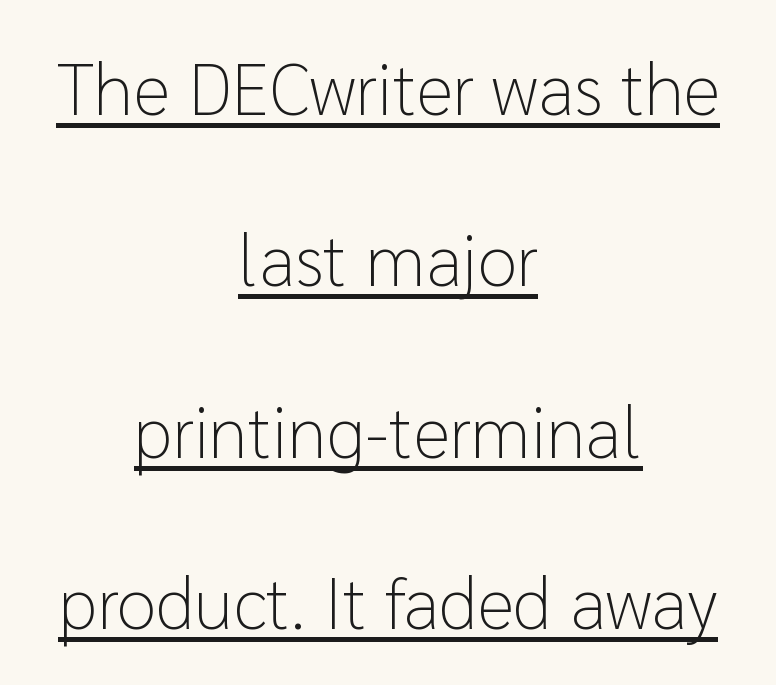
Q: Is the text bold? A: No.
Q: Is the text italic (slanted)? A: No, it is upright.
Q: Is the typeface a serif or a sans-serif typeface? A: Sans-serif.
Q: Is the text underlined? A: Yes.
Q: How is the paragraph aligned? A: Centered.
Q: Is the spacing between letters normal or unusually wide? A: Normal.
Q: Is the spacing between lines tight, normal or loose? A: Loose.
Q: Width (condensed, normal, or wide)? A: Normal.
Q: Stroke contrast? A: Low.
Q: x-height? A: Medium.
Q: Monospaced? A: No.
